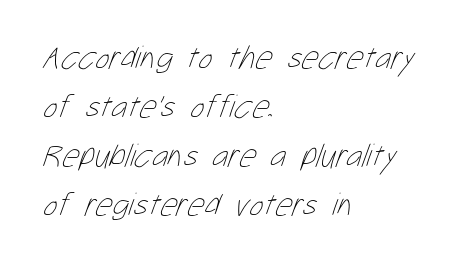
Each stroke keeps to a modest, everyday thickness or less. Nobody drew a line under any word here. Quick note: interline space is typical. The rendering keeps characters at their native spacing.
